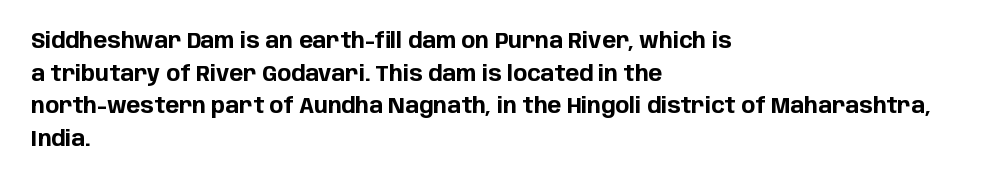
Q: Is the text bold? A: Yes.
Q: Is the text italic (slanted)? A: No, it is upright.
Q: Is the text underlined? A: No.
Q: How is the paragraph aligned? A: Left-aligned.
Q: Is the spacing between letters normal or unusually wide? A: Normal.
Q: Is the spacing between lines tight, normal or loose? A: Normal.
